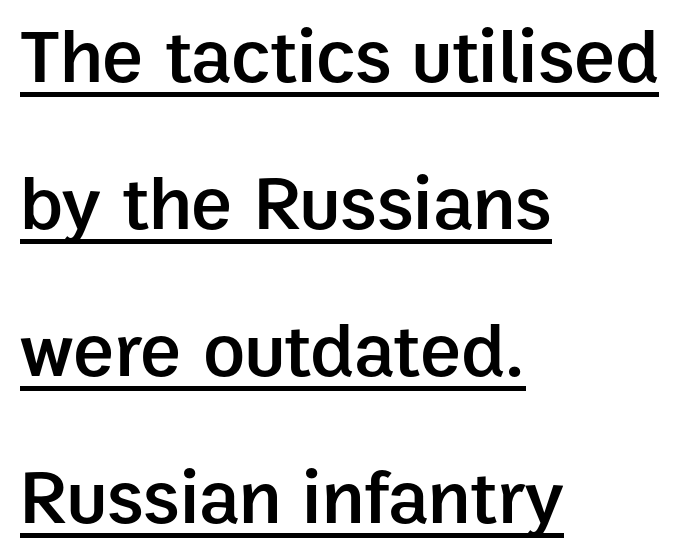
Q: Is the text bold? A: Semi-bold.
Q: Is the text italic (slanted)? A: No, it is upright.
Q: Is the typeface a serif or a sans-serif typeface? A: Sans-serif.
Q: Is the text underlined? A: Yes.
Q: How is the paragraph aligned? A: Left-aligned.
Q: Is the spacing between letters normal or unusually wide? A: Normal.
Q: Is the spacing between lines tight, normal or loose? A: Loose.
Q: Width (condensed, normal, or wide)? A: Normal.
Q: Stroke contrast? A: Low.
Q: x-height? A: Medium.
Q: Monospaced? A: No.
